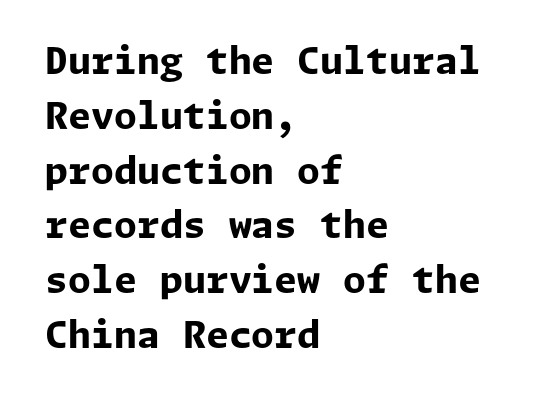
{"serif": "no", "italic": "no", "bold": "yes", "weight": "bold", "width": "normal", "stroke_contrast": "low", "x_height": "medium", "underline": "no", "align": "left", "line_spacing": "normal", "line_spacing_ratio": 1.48, "letter_spacing": "normal", "letter_spacing_em": 0.0, "glyph_px": 37}
